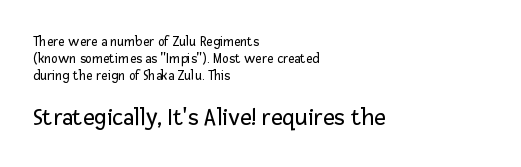
The image shows 25 px text type, upright; set left-aligned, line spacing 1.2x, normal letter spacing, not underlined; the second (bottom) block is 1.79x larger.
